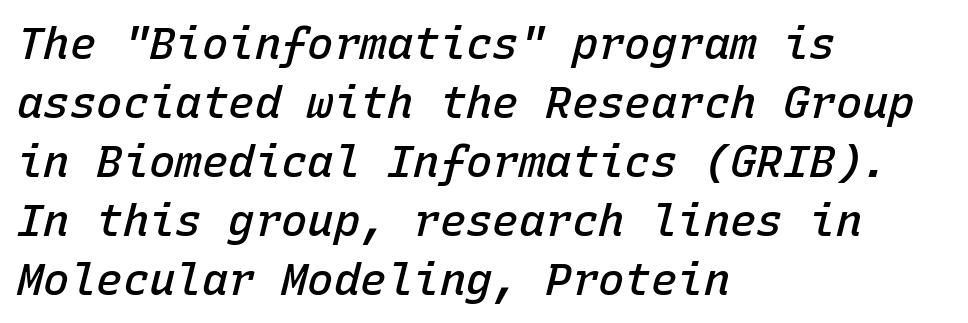
Words appear dense and cohesive because spacing is normal. Emphasis-style slanted type is in use. Leading: standard. Left-aligned paragraph, ragged on the right.
